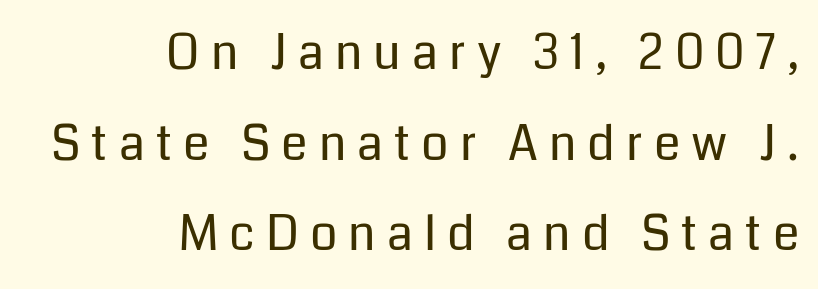
{"serif": "no", "italic": "no", "bold": "no", "weight": "regular", "width": "normal", "stroke_contrast": "low", "x_height": "medium", "monospaced": "no", "underline": "no", "align": "right", "line_spacing_ratio": 1.89, "letter_spacing": "wide", "letter_spacing_em": 0.23, "glyph_px": 48}
